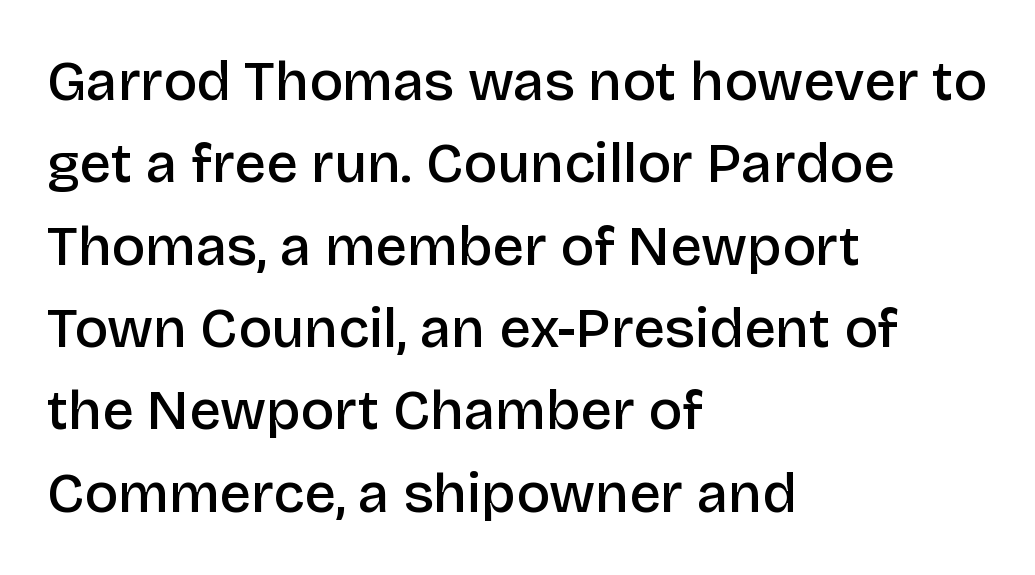
{"serif": "no", "italic": "no", "bold": "semi", "weight": "semibold", "width": "normal", "stroke_contrast": "low", "x_height": "large", "monospaced": "no", "underline": "no", "align": "left", "line_spacing": "normal", "line_spacing_ratio": 1.47, "letter_spacing": "normal", "letter_spacing_em": 0.0, "glyph_px": 56}
